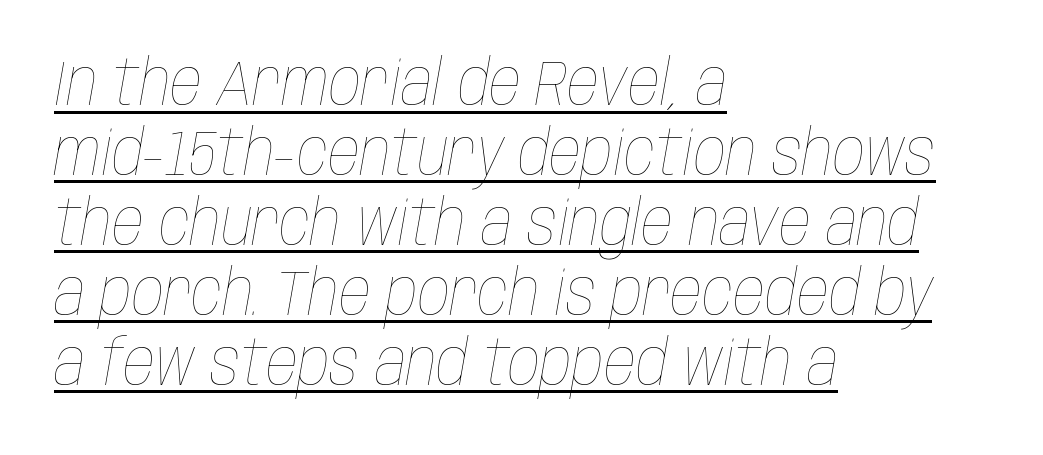
Q: Is the text bold? A: No.
Q: Is the text italic (slanted)? A: Yes, it leans right by about 10 degrees.
Q: Is the text underlined? A: Yes.
Q: How is the paragraph aligned? A: Left-aligned.
Q: Is the spacing between letters normal or unusually wide? A: Normal.
Q: Is the spacing between lines tight, normal or loose? A: Tight.
Q: Width (condensed, normal, or wide)? A: Condensed.
Q: Stroke contrast? A: Low.
Q: x-height? A: Large.
Q: Monospaced? A: No.
